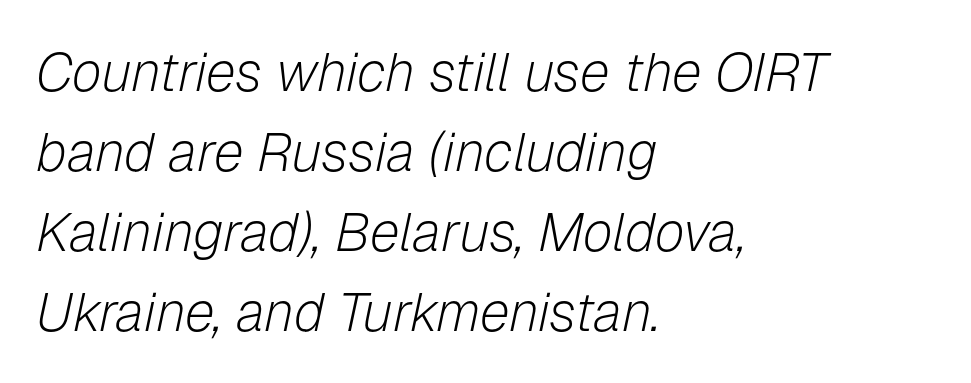
{"italic": "yes", "lean": "right", "slant_degrees": 12, "bold": "no", "weight": "light", "width": "normal", "stroke_contrast": "low", "x_height": "medium", "monospaced": "no", "underline": "no", "align": "left", "line_spacing": "normal", "line_spacing_ratio": 1.48, "letter_spacing": "normal", "letter_spacing_em": 0.0, "glyph_px": 54}
